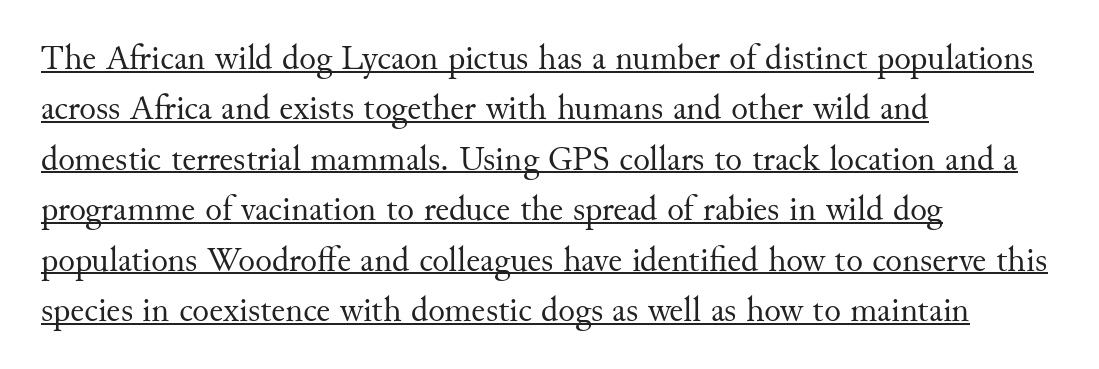
The image shows 35 px regular-weight serif type, upright; set left-aligned, normal line spacing (1.44x), normal letter spacing, underlined; medium stroke contrast and a small x-height.
